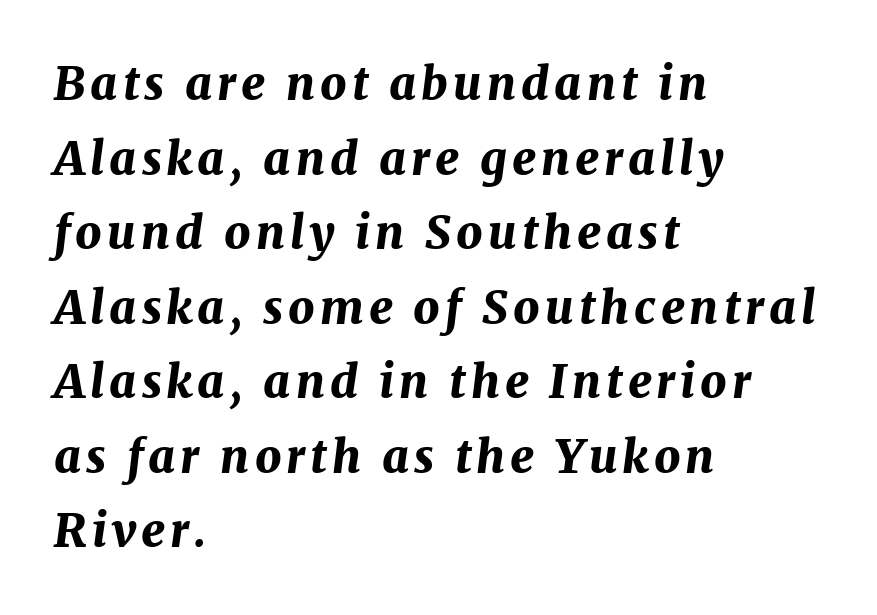
Here the designer chose a conventional face with non-uniform glyph widths. The font is running at its bold setting. Quick note: italic. Reading down the column, the eye jumps a familiar distance to each next line. The strip under each line holds only bare page.
